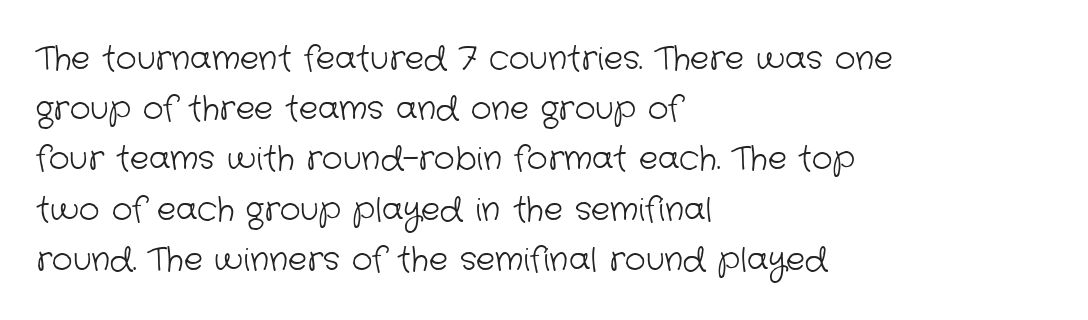
Each letter's strokes conclude bluntly, with no projecting serifs. The lines in this sample share a left origin and differ only in where they stop. You could not count columns in this text — the font is proportionally spaced. The font is comparable to plain body text, perhaps lighter. What stands out about the letter spacing? Nothing — it is the standard amount.
